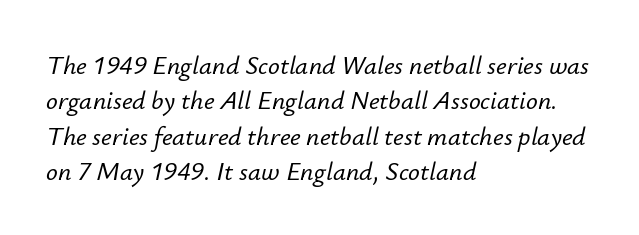
{"italic": "yes", "lean": "right", "slant_degrees": 12, "underline": "no", "align": "left", "line_spacing": "normal", "line_spacing_ratio": 1.36, "letter_spacing": "normal", "letter_spacing_em": 0.0, "glyph_px": 26}
